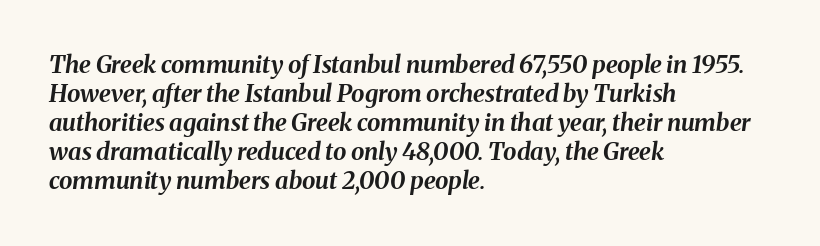
{"italic": "yes", "lean": "right", "slant_degrees": 8, "bold": "yes", "underline": "no", "align": "left", "line_spacing_ratio": 1.21, "letter_spacing": "normal", "letter_spacing_em": 0.0, "glyph_px": 24}
